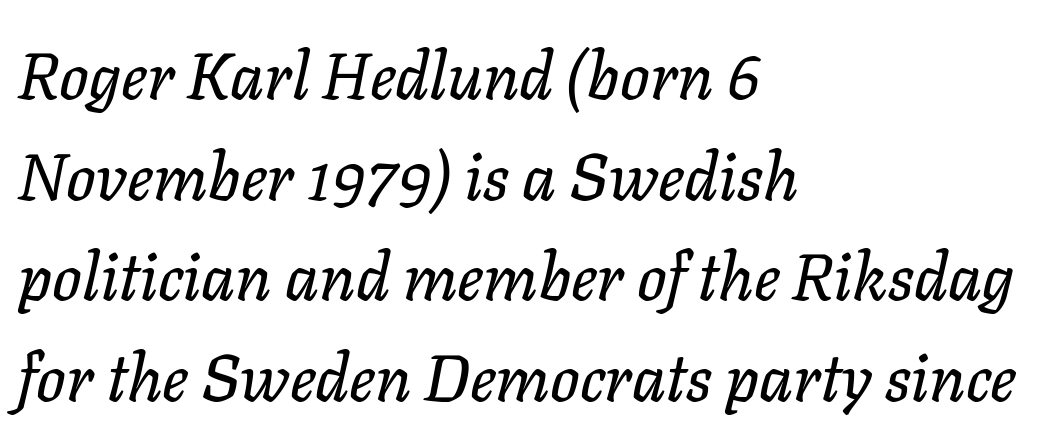
{"italic": "yes", "lean": "right", "slant_degrees": 11, "width": "normal", "stroke_contrast": "low", "x_height": "medium", "monospaced": "no", "underline": "no", "align": "left", "line_spacing": "normal", "line_spacing_ratio": 1.55, "letter_spacing": "normal", "letter_spacing_em": 0.0, "glyph_px": 65}
